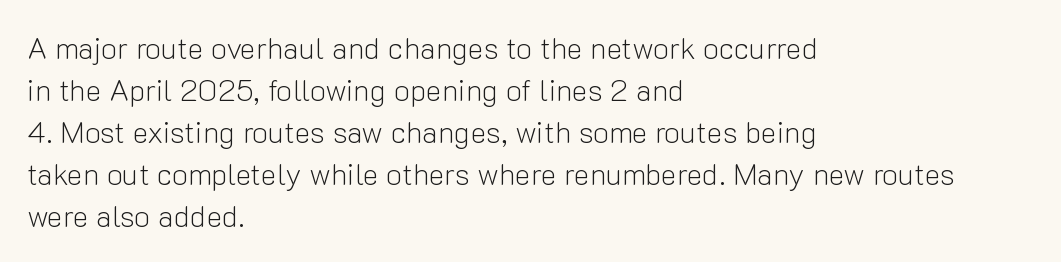
Q: Is the text bold? A: No.
Q: Is the text italic (slanted)? A: No, it is upright.
Q: Is the typeface a serif or a sans-serif typeface? A: Sans-serif.
Q: Is the text underlined? A: No.
Q: How is the paragraph aligned? A: Left-aligned.
Q: Is the spacing between letters normal or unusually wide? A: Normal.
Q: Is the spacing between lines tight, normal or loose? A: Normal.
Q: Width (condensed, normal, or wide)? A: Normal.
Q: Stroke contrast? A: Low.
Q: x-height? A: Medium.
Q: Monospaced? A: No.
